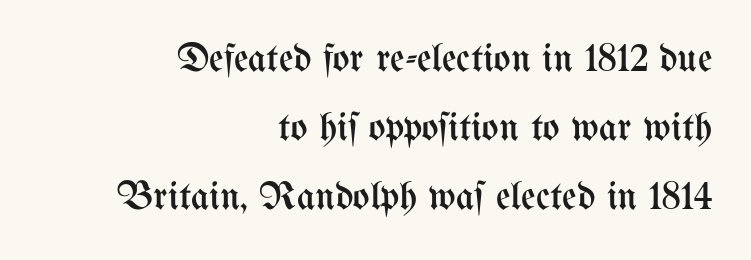
The rendering uses natural spacing where letterforms have individual widths. Descender tails drop into unmarked territory. Is the block centered? No — it sits flush against the right margin. These glyphs show unthickened strokes, regular width or finer.
